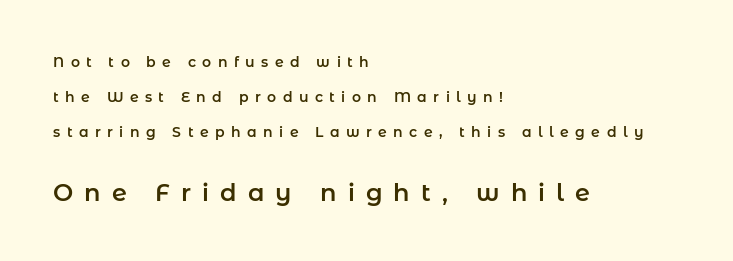
{"italic": "no", "underline": "no", "align": "left", "line_spacing": "loose", "line_spacing_ratio": 2.49, "letter_spacing": "wide", "letter_spacing_em": 0.46, "larger_block": "second", "size_ratio": 1.71, "glyph_px": 24}
